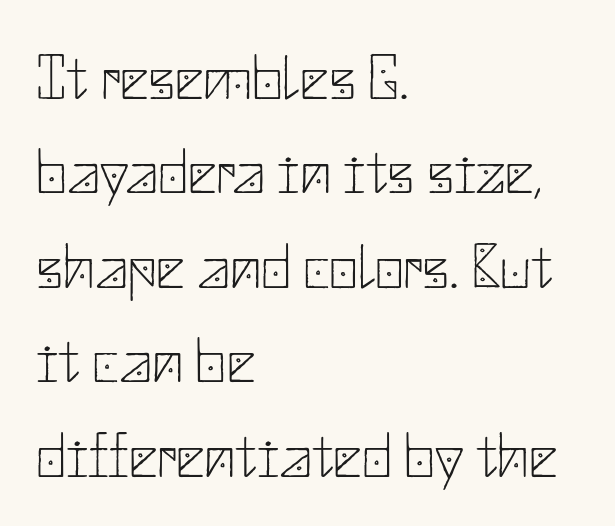
The image shows 63 px thin sans-serif type, upright; set left-aligned, normal line spacing (1.5x), normal letter spacing, not underlined; low stroke contrast and a small x-height.
